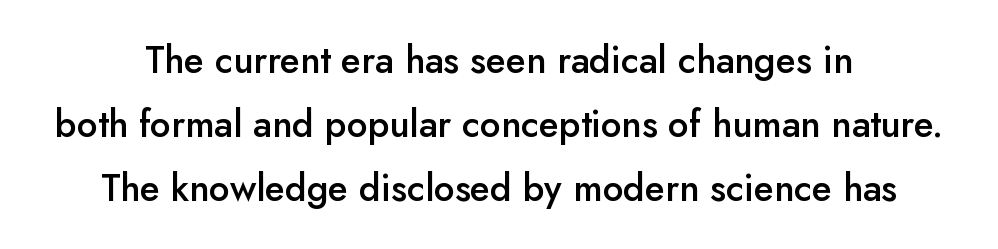
Q: Is the text bold? A: Semi-bold.
Q: Is the text italic (slanted)? A: No, it is upright.
Q: Is the typeface a serif or a sans-serif typeface? A: Sans-serif.
Q: Is the text underlined? A: No.
Q: Is the spacing between letters normal or unusually wide? A: Normal.
Q: Width (condensed, normal, or wide)? A: Normal.
Q: Stroke contrast? A: Low.
Q: x-height? A: Small.
Q: Monospaced? A: No.
